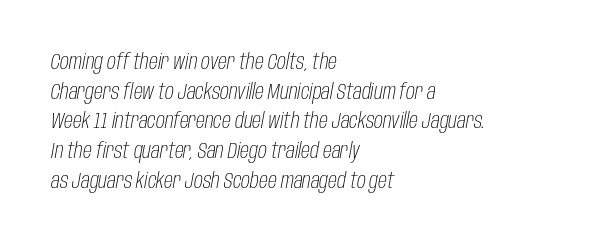
Q: Is the text bold? A: No.
Q: Is the text italic (slanted)? A: Yes, it leans right by about 10 degrees.
Q: Is the text underlined? A: No.
Q: How is the paragraph aligned? A: Left-aligned.
Q: Is the spacing between letters normal or unusually wide? A: Normal.
Q: Is the spacing between lines tight, normal or loose? A: Normal.
